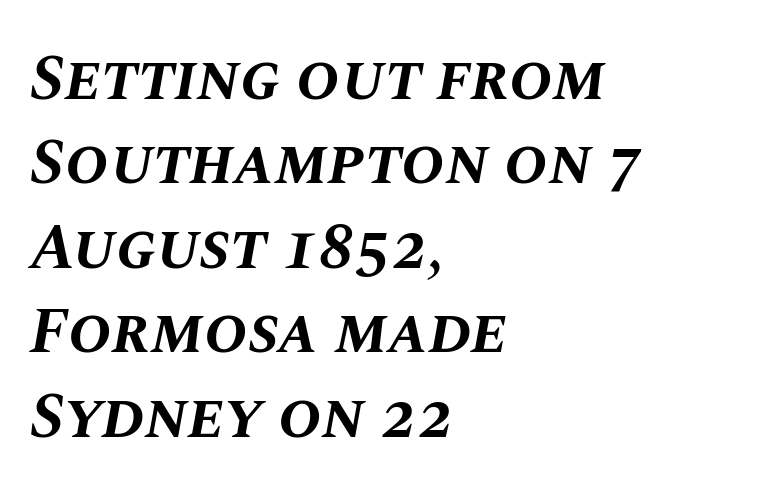
The image shows 65 px bold type, italic (leaning right); set left-aligned, normal line spacing (1.3x), normal letter spacing, not underlined; medium stroke contrast and a large x-height.
